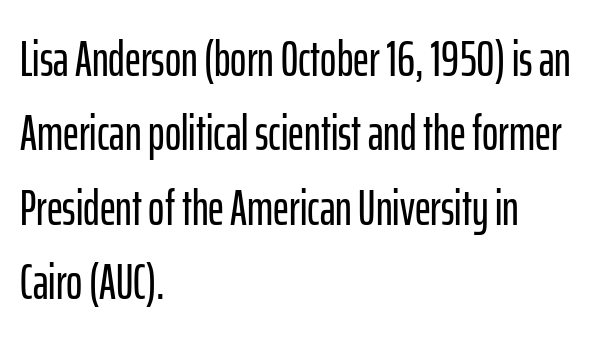
Interline gaps are of average width in this sample. Students, note that the glyphs here touch the page at normal intervals. Vertical strokes here are truly vertical. Line beginnings align vertically; line endings do not. The font family rendered here belongs to the sans-serif group.
